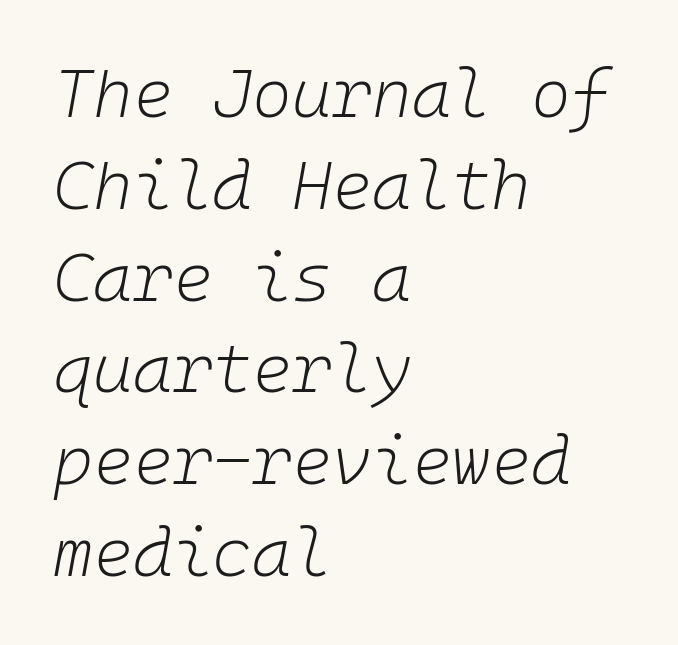
Q: Is the text bold? A: No.
Q: Is the text italic (slanted)? A: Yes, it leans right by about 10 degrees.
Q: Is the text underlined? A: No.
Q: How is the paragraph aligned? A: Left-aligned.
Q: Is the spacing between letters normal or unusually wide? A: Normal.
Q: Is the spacing between lines tight, normal or loose? A: Normal.
Q: Width (condensed, normal, or wide)? A: Normal.
Q: Stroke contrast? A: Low.
Q: x-height? A: Medium.
Q: Monospaced? A: Yes.
